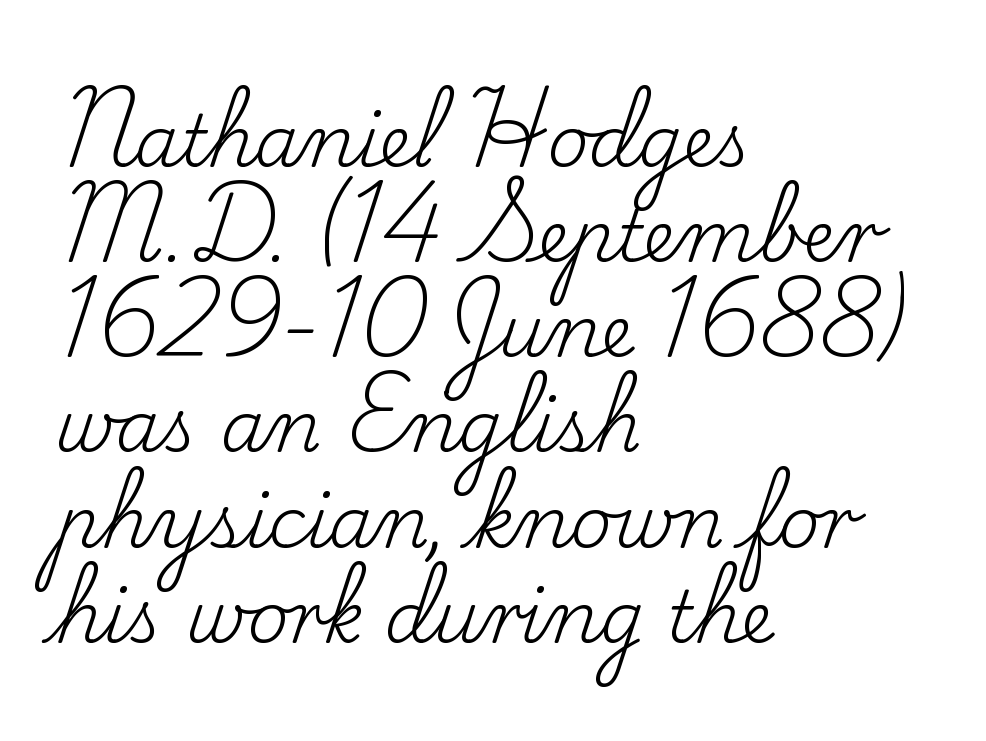
Q: Is the text bold? A: No.
Q: Is the text italic (slanted)? A: Yes.
Q: Is the typeface a serif or a sans-serif typeface? A: Serif.
Q: Is the text underlined? A: No.
Q: How is the paragraph aligned? A: Left-aligned.
Q: Is the spacing between letters normal or unusually wide? A: Normal.
Q: Is the spacing between lines tight, normal or loose? A: Normal.
Q: Width (condensed, normal, or wide)? A: Normal.
Q: Stroke contrast? A: Low.
Q: x-height? A: Small.
Q: Monospaced? A: No.
